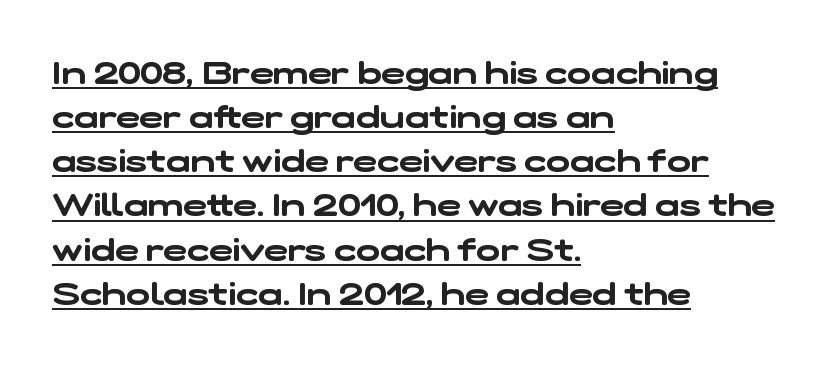
Serif or sans? Sans — the stroke terminals are bare. No extra tracking has been applied to these lines. Character widths vary here, with narrow letters taking less room than wide ones. The leading is moderate, giving the passage an even texture. Looks like someone drew a line under every word here.
